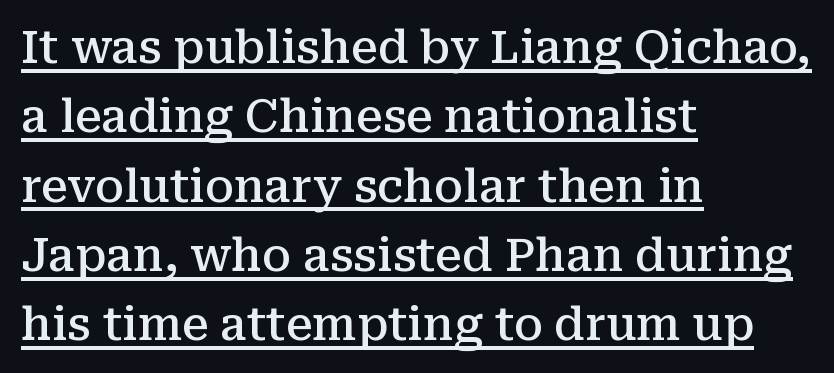
{"serif": "yes", "italic": "no", "bold": "semi", "weight": "semibold", "width": "normal", "stroke_contrast": "medium", "x_height": "medium", "monospaced": "no", "underline": "yes", "align": "left", "line_spacing": "normal", "line_spacing_ratio": 1.54, "letter_spacing": "normal", "letter_spacing_em": 0.0, "glyph_px": 45}
